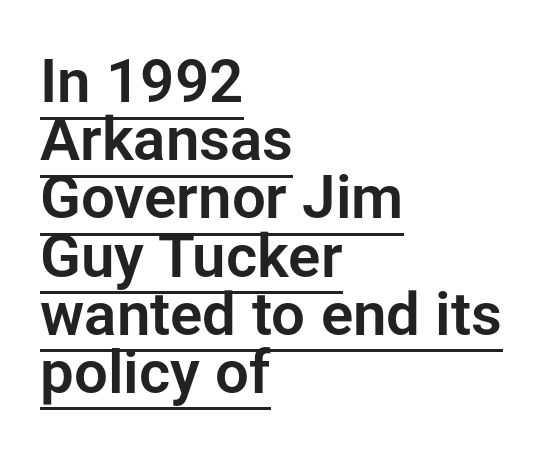
The image shows 60 px sans-serif type, upright; set left-aligned, tight line spacing (0.97x), normal letter spacing, underlined; low stroke contrast and a medium x-height.
